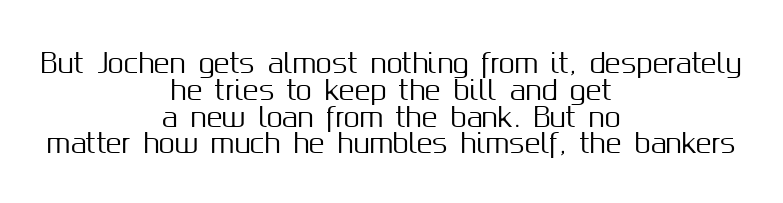
Q: Is the text italic (slanted)? A: No, it is upright.
Q: Is the text underlined? A: No.
Q: How is the paragraph aligned? A: Centered.
Q: Is the spacing between letters normal or unusually wide? A: Normal.
Q: Is the spacing between lines tight, normal or loose? A: Tight.
